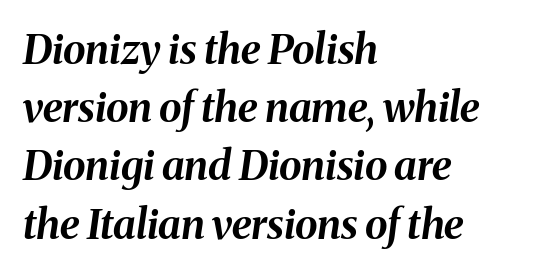
Honestly, there is no underline to notice here at all. The lines in this sample share a left origin and differ only in where they stop. Think of a printed novel: that variable character pitch is what you see here. Observe the ordinary spacing: letters are neighbours, not strangers.
